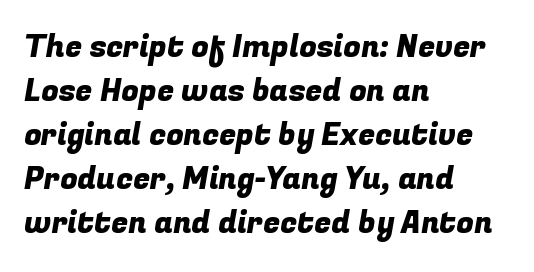
The rendering anchors every line to the left-hand side. A normal amount of white space separates one row of letters from the next. The letters advance in unequal steps, a hallmark of proportional type. A typesetter would label this face a sans.
